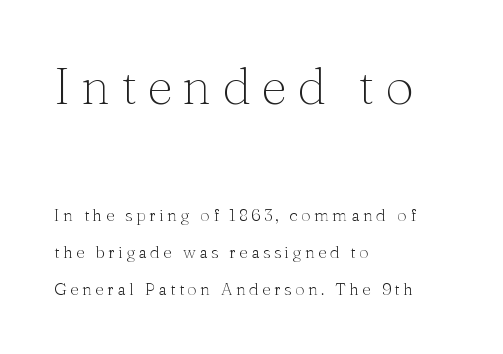
Q: Is the text bold? A: No.
Q: Is the text italic (slanted)? A: No, it is upright.
Q: Is the typeface a serif or a sans-serif typeface? A: Serif.
Q: Is the text underlined? A: No.
Q: How is the paragraph aligned? A: Left-aligned.
Q: Is the spacing between letters normal or unusually wide? A: Unusually wide.
Q: Is the spacing between lines tight, normal or loose? A: Loose.
Q: Which block of text is set in a larger size, the first (top) or the second (bottom)? A: The first (top) one.
Q: Width (condensed, normal, or wide)? A: Normal.
Q: Stroke contrast? A: Medium.
Q: x-height? A: Medium.
Q: Monospaced? A: No.
